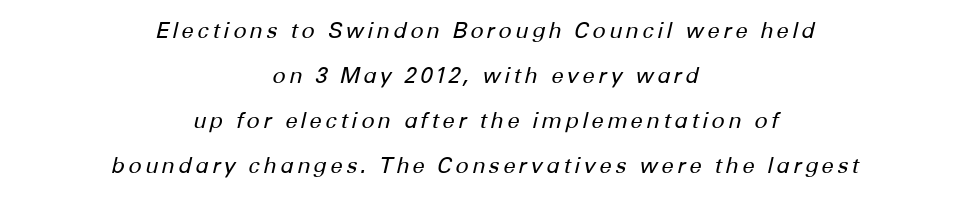
{"italic": "yes", "lean": "right", "slant_degrees": 12, "bold": "no", "underline": "no", "align": "center", "line_spacing": "loose", "line_spacing_ratio": 2.05, "glyph_px": 22}
